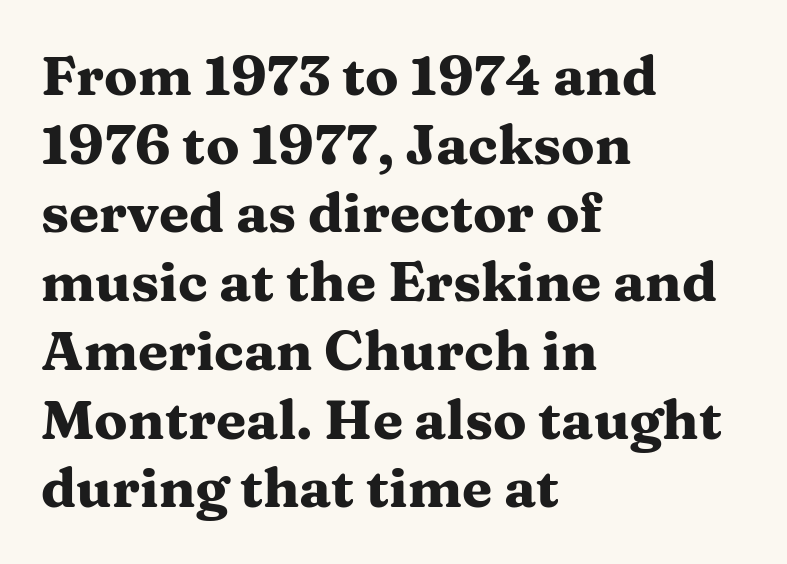
Every character sits straight up, as roman type does. Looks like regular typesetting: each glyph gets only the width it needs. The lines are quadded left. Tracking value appears to be zero — textbook default spacing. Summary of vertical rhythm: regular, with standard interline spacing.
